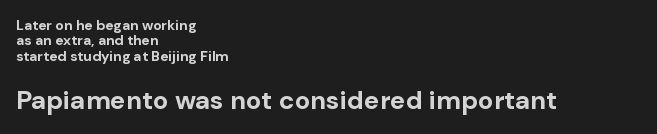
Scale increases going downward across the two blocks. Honestly, the rows look squashed on top of each other. I'd describe the lettering as bold — thick and assertive. Descenders are the only things crossing below the line. The type is set solid horizontally, with unmodified tracking. Notice how the stems are strictly vertical — no italics here.
